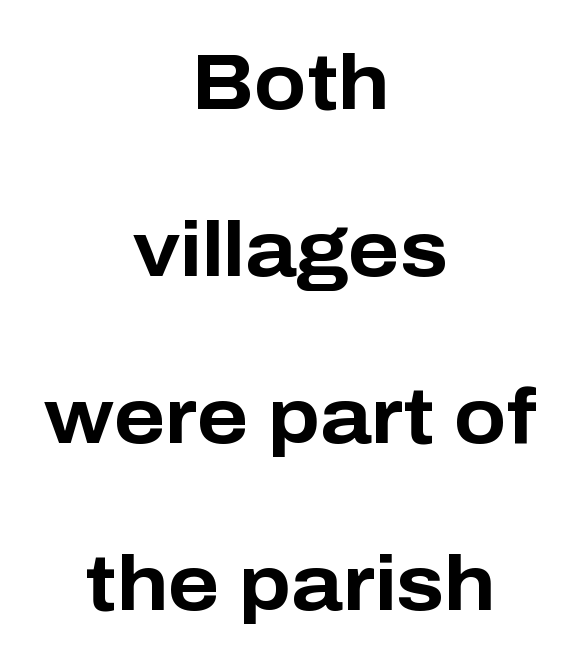
The passage shown is typeset with a sans-serif family. When letters stand straight like this, we call the style roman or upright. The whitespace from short lines is split evenly between both sides. Default kerning and tracking; the words read as compact shapes.
